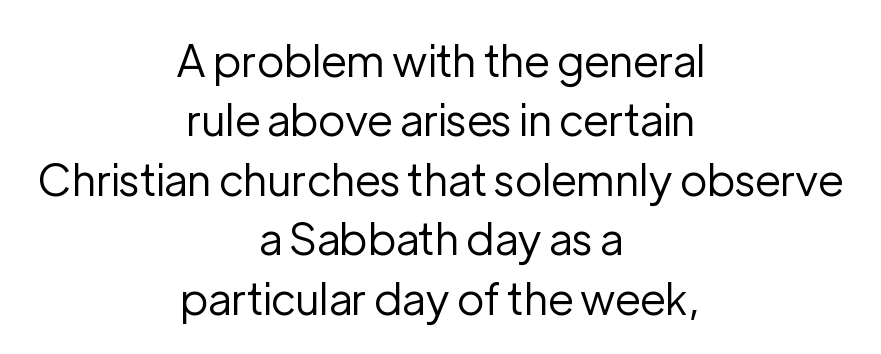
Q: Is the text bold? A: No.
Q: Is the text italic (slanted)? A: No, it is upright.
Q: Is the typeface a serif or a sans-serif typeface? A: Sans-serif.
Q: Is the text underlined? A: No.
Q: How is the paragraph aligned? A: Centered.
Q: Is the spacing between letters normal or unusually wide? A: Normal.
Q: Is the spacing between lines tight, normal or loose? A: Normal.
Q: Width (condensed, normal, or wide)? A: Normal.
Q: Stroke contrast? A: Low.
Q: x-height? A: Medium.
Q: Monospaced? A: No.
